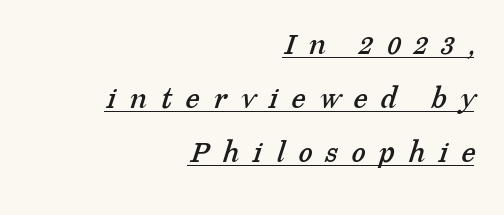
Q: Is the typeface a serif or a sans-serif typeface? A: Serif.
Q: Is the text underlined? A: Yes.
Q: How is the paragraph aligned? A: Right-aligned.
Q: Is the spacing between letters normal or unusually wide? A: Unusually wide.
Q: Is the spacing between lines tight, normal or loose? A: Normal.
Q: Width (condensed, normal, or wide)? A: Normal.
Q: Stroke contrast? A: Low.
Q: x-height? A: Medium.
Q: Monospaced? A: No.
